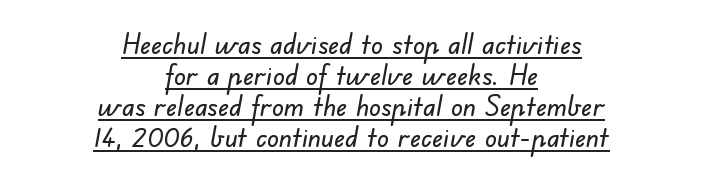
Q: Is the typeface a serif or a sans-serif typeface? A: Sans-serif.
Q: Is the text underlined? A: Yes.
Q: How is the paragraph aligned? A: Centered.
Q: Is the spacing between letters normal or unusually wide? A: Normal.
Q: Is the spacing between lines tight, normal or loose? A: Tight.
Q: Width (condensed, normal, or wide)? A: Normal.
Q: Stroke contrast? A: Low.
Q: x-height? A: Small.
Q: Monospaced? A: No.
